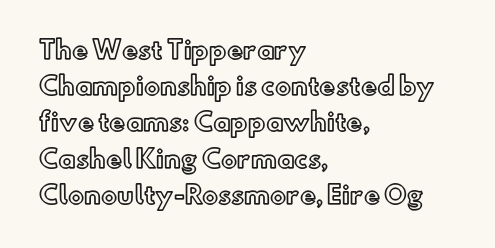
Q: Is the text italic (slanted)? A: No, it is upright.
Q: Is the text underlined? A: No.
Q: How is the paragraph aligned? A: Left-aligned.
Q: Is the spacing between letters normal or unusually wide? A: Normal.
Q: Is the spacing between lines tight, normal or loose? A: Normal.
